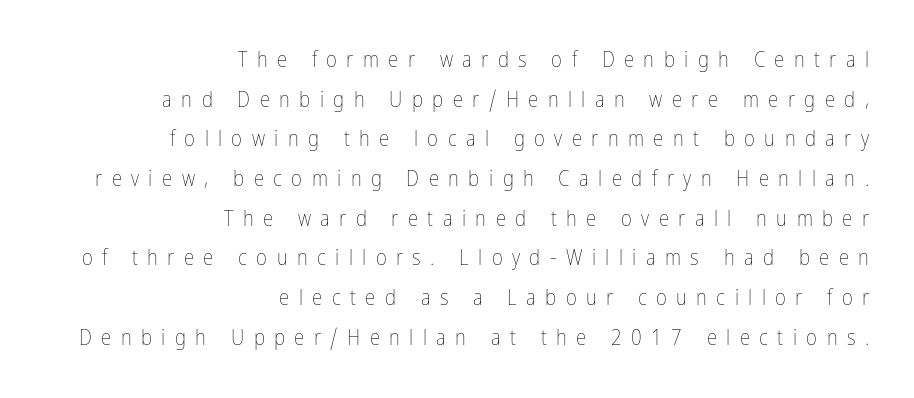
This is the regular roman posture of the typeface. Summary of weight: not heavy and not bold. Compared with typical body copy, the letter spacing here is much looser. Short and long lines alike share a common ending point at right.
